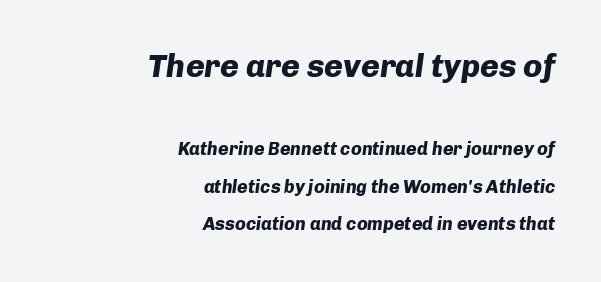
Q: Is the text bold? A: Yes.
Q: Is the text italic (slanted)? A: Yes, it leans right by about 8 degrees.
Q: Is the text underlined? A: No.
Q: How is the paragraph aligned? A: Right-aligned.
Q: Is the spacing between letters normal or unusually wide? A: Normal.
Q: Is the spacing between lines tight, normal or loose? A: Loose.
Q: Which block of text is set in a larger size, the first (top) or the second (bottom)? A: The first (top) one.
Q: Width (condensed, normal, or wide)? A: Normal.
Q: Stroke contrast? A: Low.
Q: x-height? A: Medium.
Q: Monospaced? A: No.
